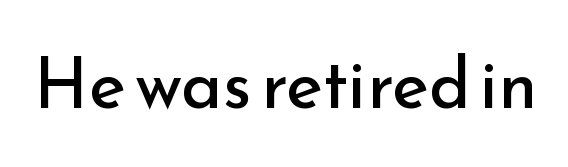
Standard letterfit; no display-style spreading of the glyphs. These lines are rendered in a variable-pitch font. The cut favours lightness, reaching ordinary text weight at its darkest. Nobody drew a line under any word here. I'd call this a sans setting — the letters go barefoot.
